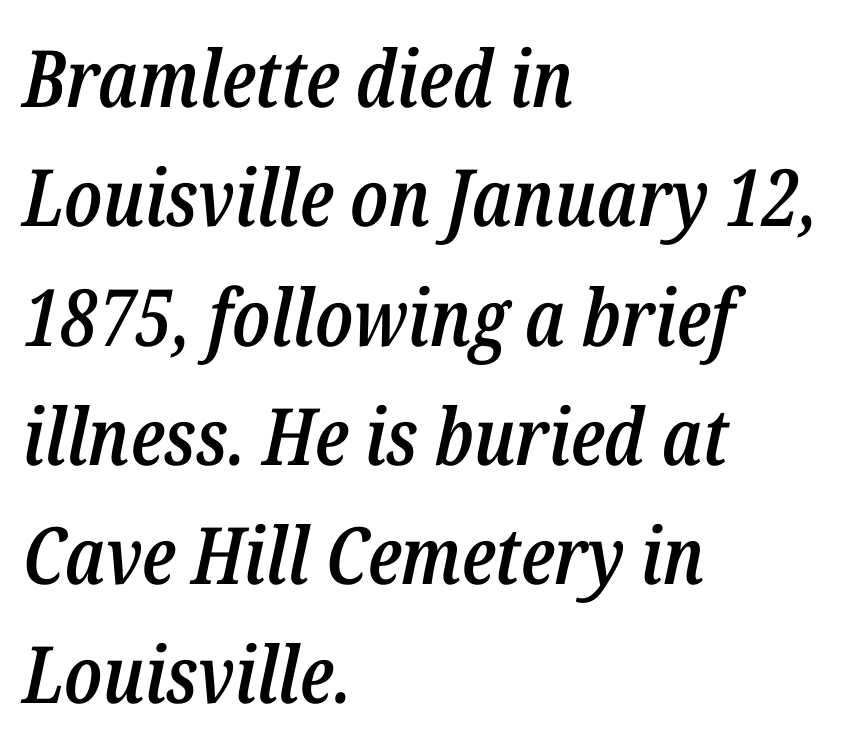
{"italic": "yes", "lean": "right", "slant_degrees": 12, "bold": "semi", "weight": "semibold", "width": "condensed", "stroke_contrast": "low", "x_height": "medium", "monospaced": "no", "underline": "no", "align": "left", "line_spacing": "normal", "line_spacing_ratio": 1.51, "letter_spacing": "normal", "letter_spacing_em": 0.0, "glyph_px": 79}
